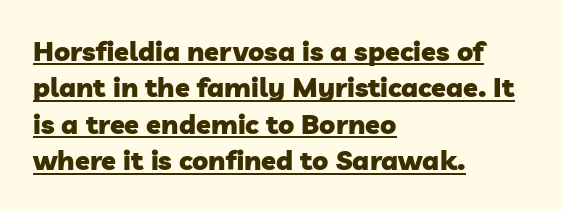
{"bold": "yes", "underline": "yes", "align": "left", "line_spacing": "normal", "line_spacing_ratio": 1.35, "letter_spacing": "normal", "letter_spacing_em": 0.0, "glyph_px": 27}
